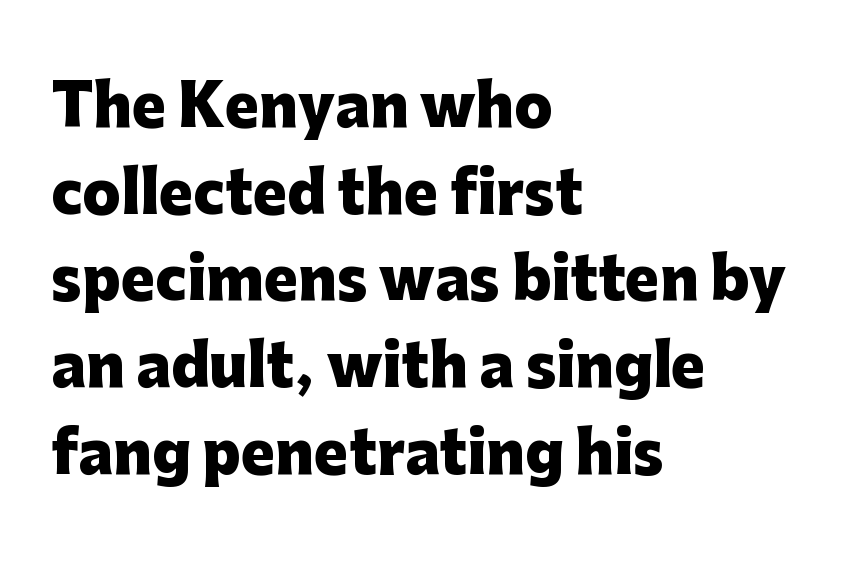
The glyphs have the mass of a bold cut. Words float on clear page, feet unadorned. Is there much room between lines? A standard amount, neither cramped nor airy. A roman cut, with each character standing at attention. Varying glyph widths throughout — classic text-font behaviour. Type style note: lacks serifs.
